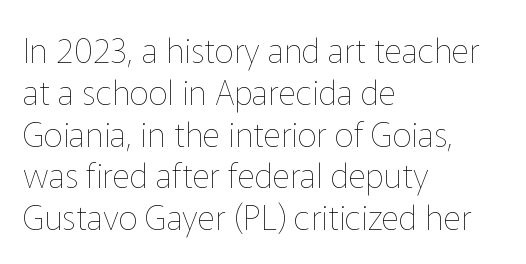
The passage shown is not underscored anywhere. Designer's note — italics off, roman on. Inter-character spacing is left at the font's built-in metrics. This sample has the flowing, uneven cadence of proportional lettering.
